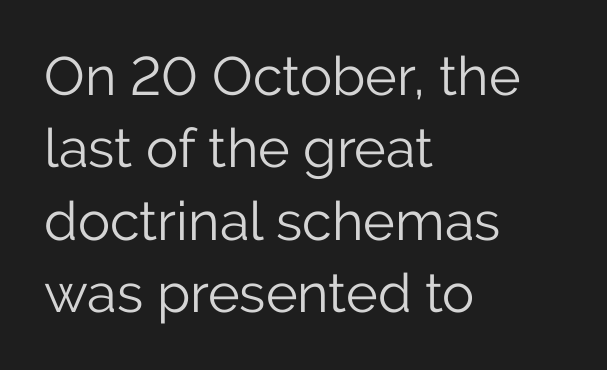
Q: Is the text bold? A: No.
Q: Is the text italic (slanted)? A: No, it is upright.
Q: Is the typeface a serif or a sans-serif typeface? A: Sans-serif.
Q: Is the text underlined? A: No.
Q: How is the paragraph aligned? A: Left-aligned.
Q: Is the spacing between letters normal or unusually wide? A: Normal.
Q: Is the spacing between lines tight, normal or loose? A: Normal.
Q: Width (condensed, normal, or wide)? A: Normal.
Q: Stroke contrast? A: Low.
Q: x-height? A: Medium.
Q: Monospaced? A: No.
